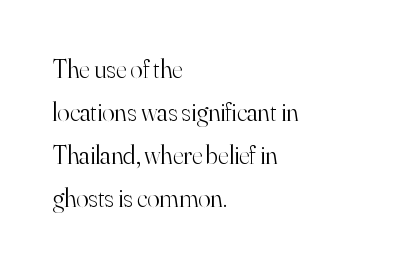
{"italic": "no", "bold": "no", "underline": "no", "align": "left", "line_spacing": "normal", "line_spacing_ratio": 1.66, "letter_spacing": "normal", "letter_spacing_em": 0.0, "glyph_px": 26}
